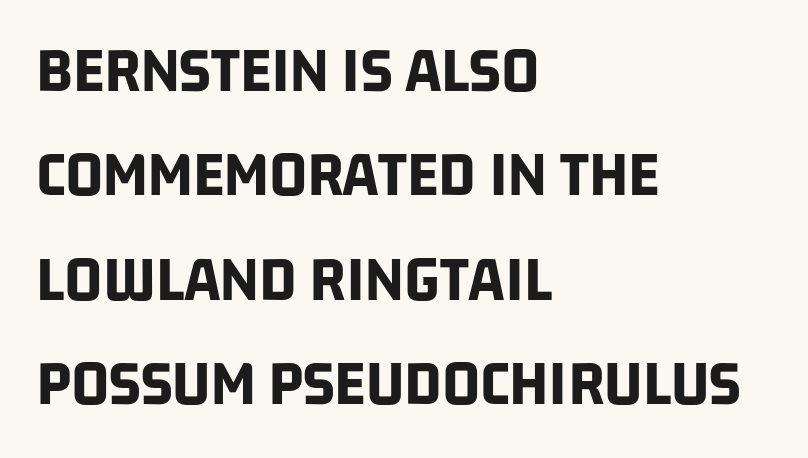
{"serif": "no", "bold": "yes", "weight": "bold", "width": "condensed", "stroke_contrast": "low", "x_height": "large", "monospaced": "no", "underline": "no", "align": "left", "line_spacing": "normal", "line_spacing_ratio": 1.58, "letter_spacing": "normal", "letter_spacing_em": 0.0, "glyph_px": 66}
